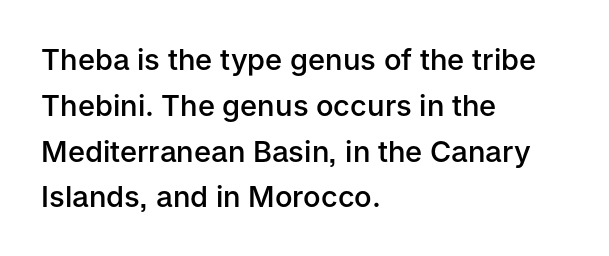
{"serif": "no", "italic": "no", "bold": "semi", "weight": "semibold", "width": "normal", "stroke_contrast": "low", "x_height": "medium", "monospaced": "no", "underline": "no", "align": "left", "line_spacing": "normal", "line_spacing_ratio": 1.58, "letter_spacing": "normal", "letter_spacing_em": 0.0, "glyph_px": 29}
